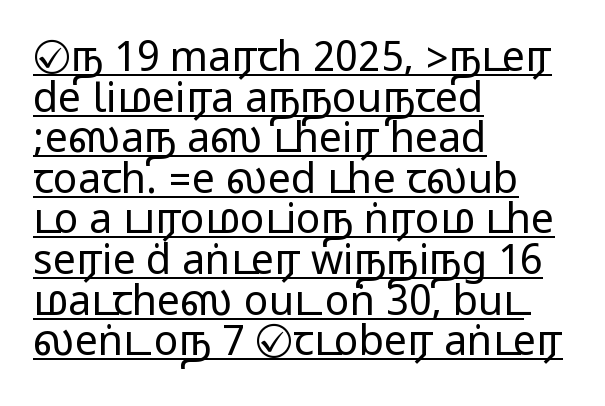
Are there feet on the stems? There aren't — it's a sans. The lettering stays uniformly vertical, giving the passage a roman look. Underlining? Definitely there. How are the letters spaced? Ordinarily, with no added tracking. Line spacing here is tight.
